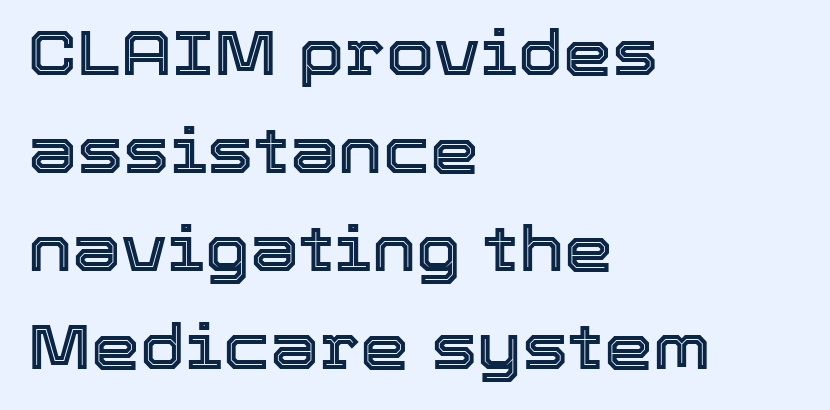
The image shows 62 px text type, upright; set left-aligned, normal line spacing (1.58x), normal letter spacing, not underlined; a medium x-height.
